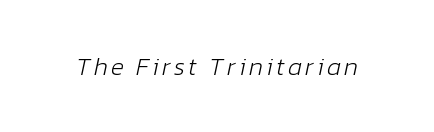
Q: Is the text bold? A: No.
Q: Is the text italic (slanted)? A: Yes, it leans right by about 12 degrees.
Q: Is the text underlined? A: No.
